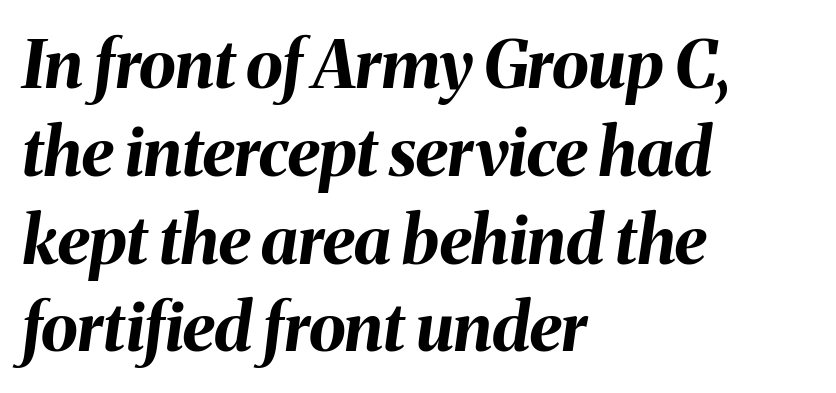
The image shows 67 px bold type, italic (leaning right); set left-aligned, normal line spacing (1.31x), normal letter spacing, not underlined; medium stroke contrast and a medium x-height.
